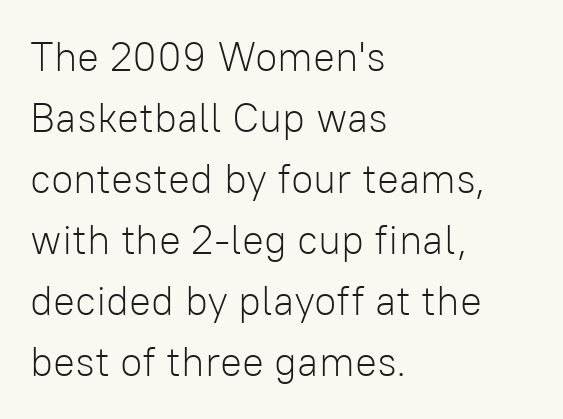
In terms of posture, this sample is upright. The rendering anchors every line to the left-hand side. Characters follow at the spacing the type designer built in. Vertical stems look standard width or narrower in stroke.
